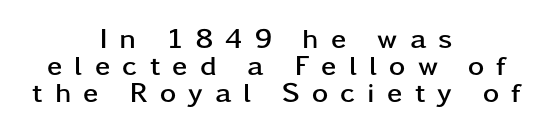
The lines are quadded center. Nope, no serifs anywhere on these letters. The specimen reads as upright at a glance. This rendering features lettering with no underline. How heavy is the stroke? Heavy — this is a bold. Is this a fixed-width face? No — the glyphs have proportional, varying widths.
